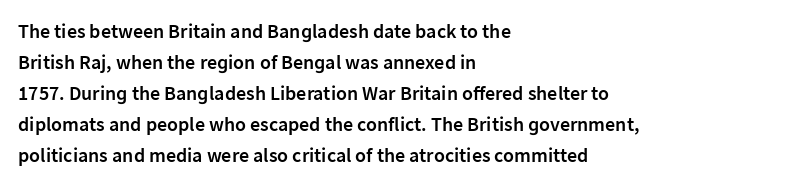
The typography opts for an upright posture over an oblique one. Line beginnings align vertically; line endings do not. Compared with typical body copy, the letter spacing here is the same. Does the leading feel generous? No, just average. Summary of weight: moderately heavy, a semibold.
